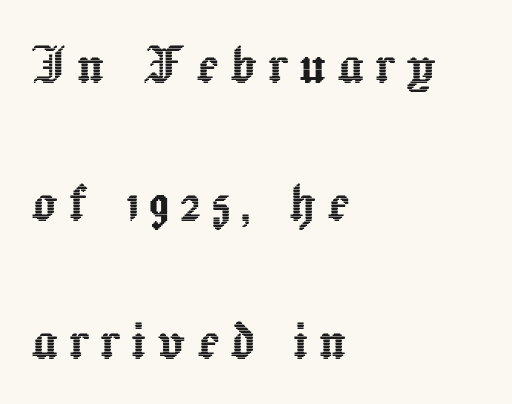
The image shows 65 px text type, upright; set left-aligned, loose line spacing (2.12x), not underlined; a medium x-height.
